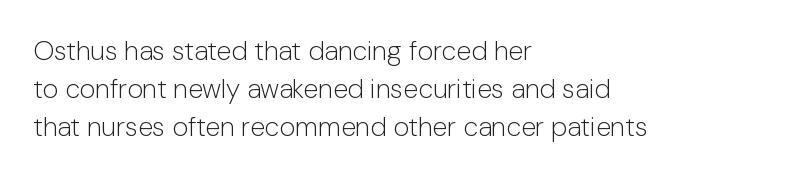
The image shows 27 px text type, upright; set left-aligned, normal line spacing (1.4x), normal letter spacing, not underlined.
